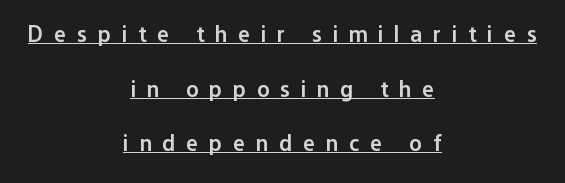
Q: Is the text bold? A: Semi-bold.
Q: Is the text italic (slanted)? A: No, it is upright.
Q: Is the text underlined? A: Yes.
Q: How is the paragraph aligned? A: Centered.
Q: Is the spacing between letters normal or unusually wide? A: Unusually wide.
Q: Is the spacing between lines tight, normal or loose? A: Loose.
